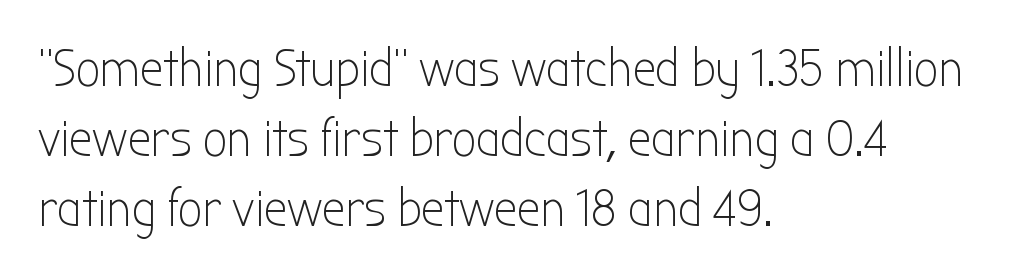
{"serif": "no", "italic": "no", "bold": "no", "weight": "light", "width": "condensed", "stroke_contrast": "low", "x_height": "medium", "monospaced": "no", "underline": "no", "align": "left", "line_spacing": "normal", "line_spacing_ratio": 1.32, "letter_spacing": "normal", "letter_spacing_em": 0.0, "glyph_px": 53}
